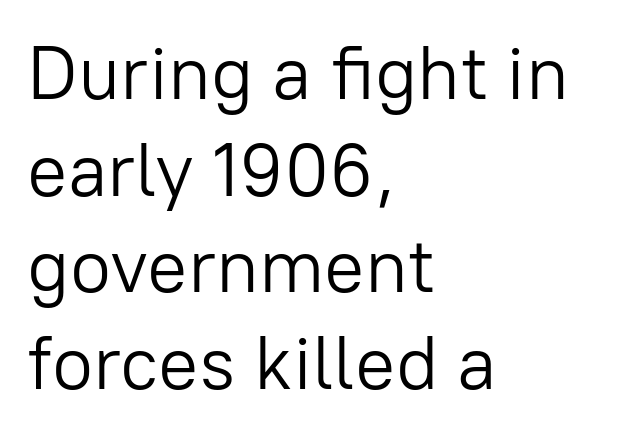
Vertical stems look standard width or narrower in stroke. A student would call this left alignment; a typographer would say flush left, rag right. In terms of leading, this rendering sits right in the middle. Any mark beneath the type? The region is blank. Letterform terminals end flat and unadorned throughout the passage. The face used here is proportionally spaced, like ordinary book or web type.
